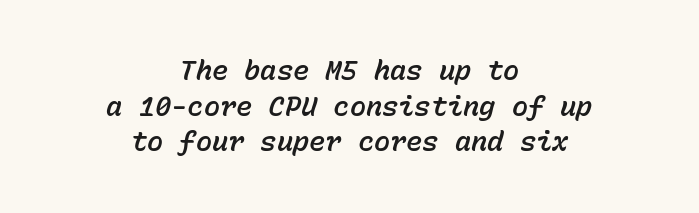
One glance says typical: line gaps are just what's usual. The rendering applies a slant to the glyphs. Descenders are the only things crossing below the line. Tracking value appears to be zero — textbook default spacing. A student would call this center alignment; a typographer would say set centered.
